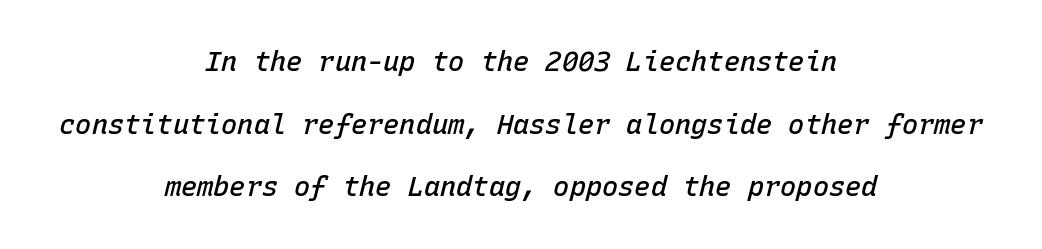
The image shows 27 px text type, italic (leaning right); set centered, loose line spacing (2.32x), normal letter spacing, not underlined.
